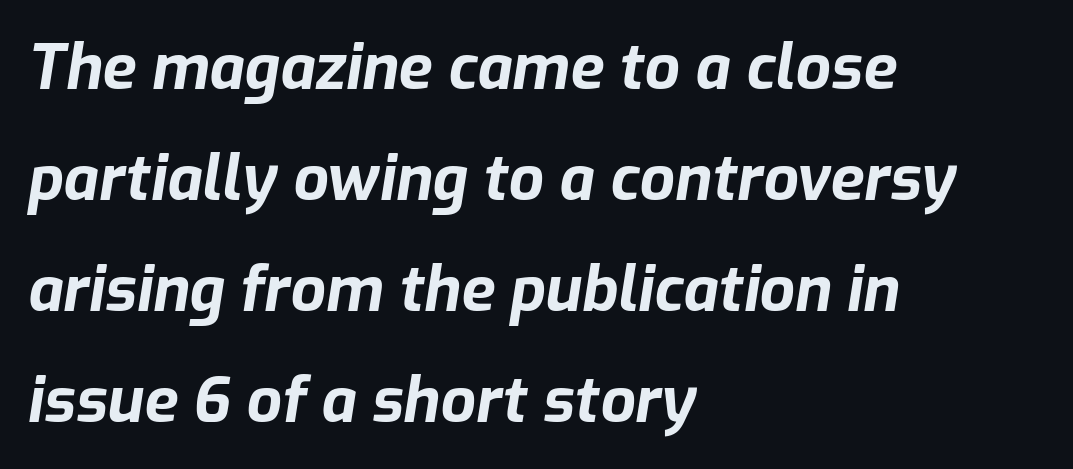
This sample has the flowing, uneven cadence of proportional lettering. It's the slanting kind of type. Check under the words: just untouched page. How are the letters spaced? Ordinarily, with no added tracking. Stroke thickness is high; the sample reads as a true bold. Layout note: lines flush left.
